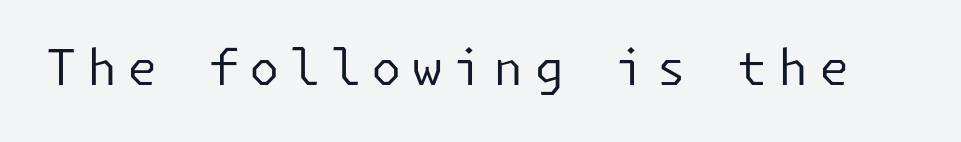
Glance below the letters and you will spot only blank space. The tracking jumps out immediately: characters are airy and widely separated. The typeface chosen for these lines omits serifs. Summary of weight: not heavy and not bold. Notice how the stems are strictly vertical — no italics here.
